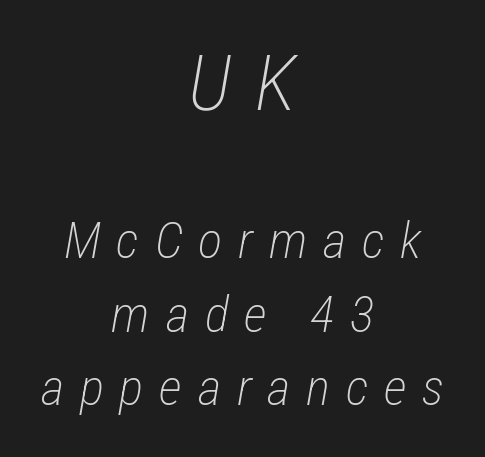
Reading down the block, each line starts at a different indent, mirrored at its end. The line texture is sparse and dotted thanks to wide tracking. The foot of each line stays bare and open. Rendered with sloped, italic letterforms. The letters advance in unequal steps, a hallmark of proportional type. The emphasis by scale lands on block number one, above.
